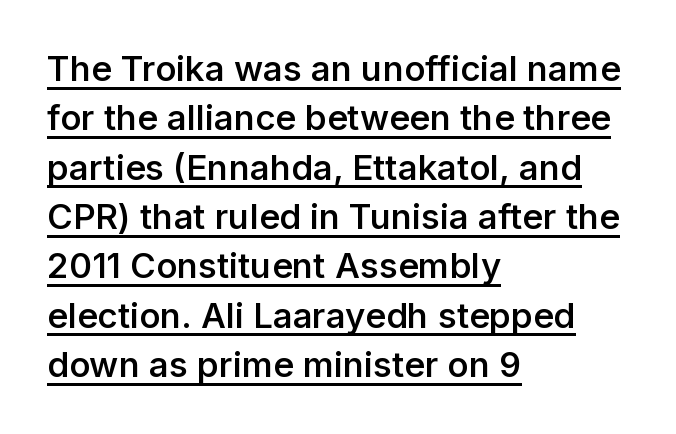
What weight is shown? A semibold, between regular and bold. Visually the block forms a straight wall on the left and a jagged coastline on the right. Each word holds together tightly as a unit, with standard inter-letter gaps. Note the varied advance widths — an 'i' is clearly narrower than an 'm'. Regarding leading, the lines here are spaced in the standard way.
